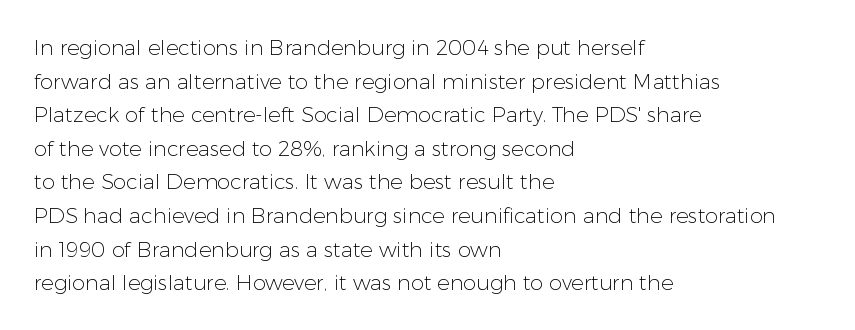
{"italic": "no", "bold": "no", "underline": "no", "align": "left", "line_spacing": "normal", "line_spacing_ratio": 1.6, "letter_spacing": "normal", "letter_spacing_em": 0.0, "glyph_px": 21}
